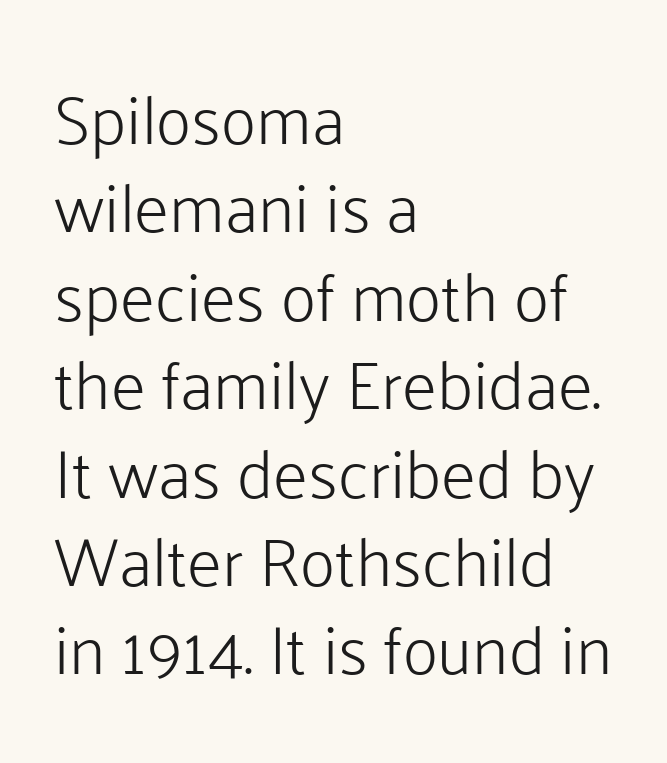
Q: Is the text bold? A: No.
Q: Is the text italic (slanted)? A: No, it is upright.
Q: Is the typeface a serif or a sans-serif typeface? A: Sans-serif.
Q: Is the text underlined? A: No.
Q: How is the paragraph aligned? A: Left-aligned.
Q: Is the spacing between letters normal or unusually wide? A: Normal.
Q: Is the spacing between lines tight, normal or loose? A: Normal.
Q: Width (condensed, normal, or wide)? A: Normal.
Q: Stroke contrast? A: Low.
Q: x-height? A: Medium.
Q: Monospaced? A: No.
